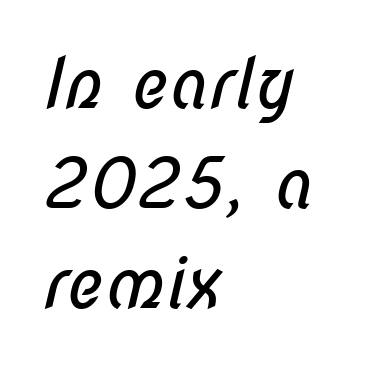
{"serif": "no", "bold": "no", "weight": "regular", "width": "condensed", "stroke_contrast": "low", "x_height": "medium", "monospaced": "no", "underline": "no", "align": "left", "line_spacing": "normal", "line_spacing_ratio": 1.43, "letter_spacing": "normal", "letter_spacing_em": 0.0, "glyph_px": 70}
